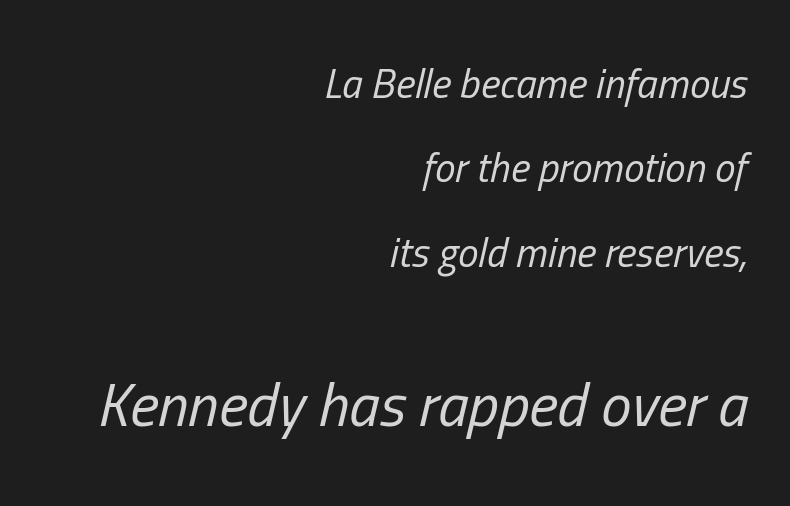
{"italic": "yes", "lean": "right", "slant_degrees": 13, "bold": "no", "weight": "regular", "width": "condensed", "stroke_contrast": "low", "x_height": "medium", "monospaced": "no", "underline": "no", "align": "right", "line_spacing": "loose", "line_spacing_ratio": 2.06, "letter_spacing": "normal", "letter_spacing_em": 0.0, "larger_block": "second", "size_ratio": 1.49, "glyph_px": 61}
